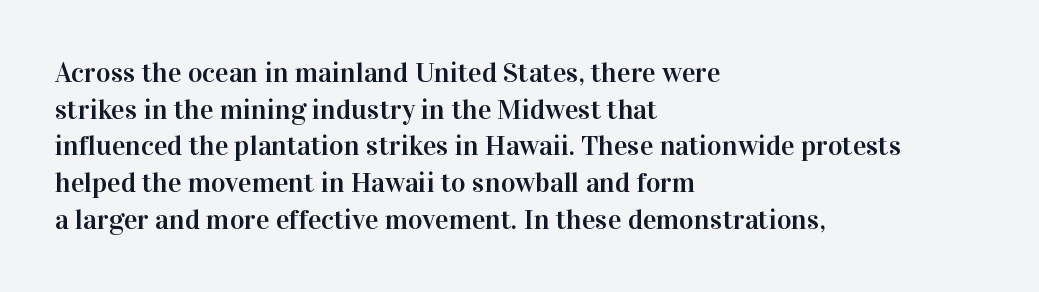
Q: Is the text italic (slanted)? A: No, it is upright.
Q: Is the typeface a serif or a sans-serif typeface? A: Serif.
Q: Is the text underlined? A: No.
Q: How is the paragraph aligned? A: Left-aligned.
Q: Is the spacing between letters normal or unusually wide? A: Normal.
Q: Is the spacing between lines tight, normal or loose? A: Normal.
Q: Width (condensed, normal, or wide)? A: Normal.
Q: Stroke contrast? A: High.
Q: x-height? A: Medium.
Q: Monospaced? A: No.
